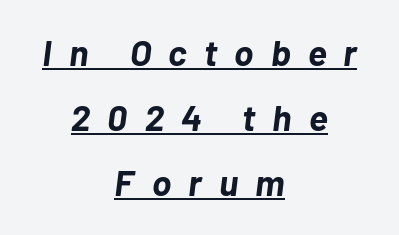
The image shows 36 px bold type, italic (leaning right); set centered, line spacing 1.81x, unusually wide letter spacing (+0.48 em), underlined; low stroke contrast and a medium x-height.
